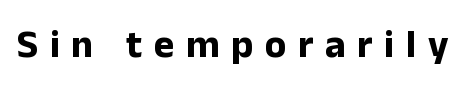
Typesetter's note: full bold, strokes at maximum text heaviness. The type is letterspaced generously, with wide tracking. Quick note: underline off. These lines were composed using upright roman letters. The designer went with a sans here, leaving each stem footless. Here the designer chose a conventional face with non-uniform glyph widths.
